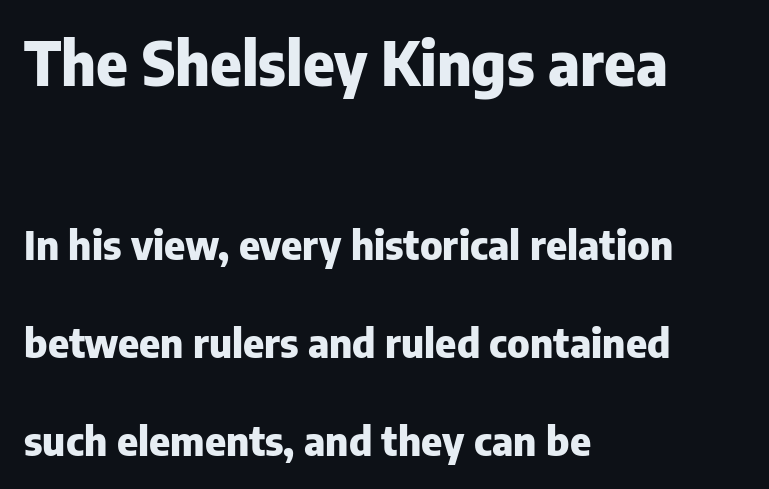
A roman cut, with each character standing at attention. Honestly, the rows look like they've been pulled way apart. The space beneath each line is pristine and unruled. The block sitting higher on the canvas is the one with enlarged characters. The compositor pushed each line to the left boundary.
